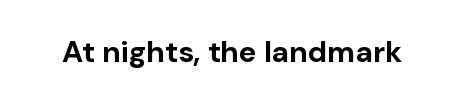
{"serif": "no", "italic": "no", "bold": "yes", "weight": "bold", "width": "normal", "stroke_contrast": "low", "x_height": "medium", "monospaced": "no", "underline": "no", "letter_spacing": "normal", "letter_spacing_em": 0.0, "glyph_px": 30}
